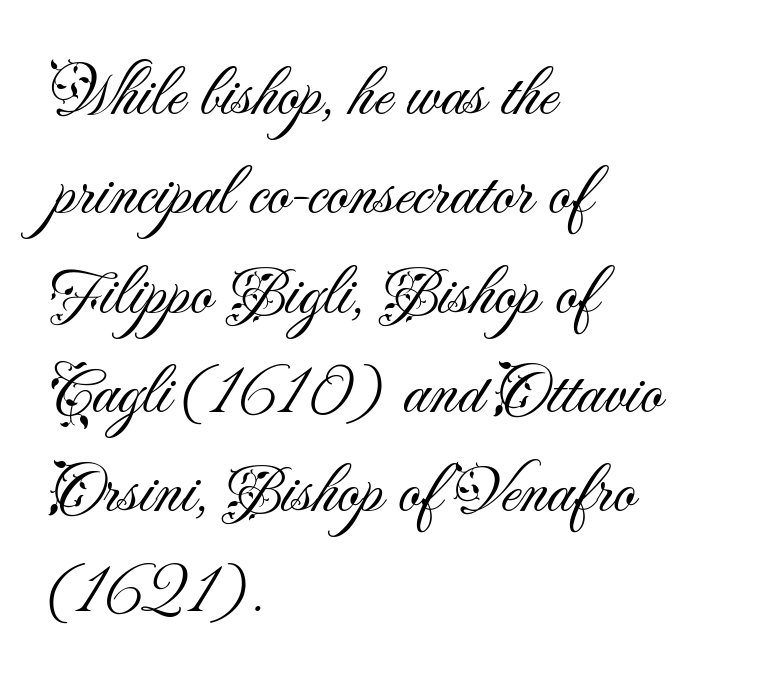
{"serif": "no", "bold": "no", "weight": "light", "width": "normal", "stroke_contrast": "medium", "x_height": "small", "monospaced": "no", "underline": "no", "align": "left", "line_spacing": "normal", "line_spacing_ratio": 1.44, "letter_spacing": "normal", "letter_spacing_em": 0.0, "glyph_px": 69}
